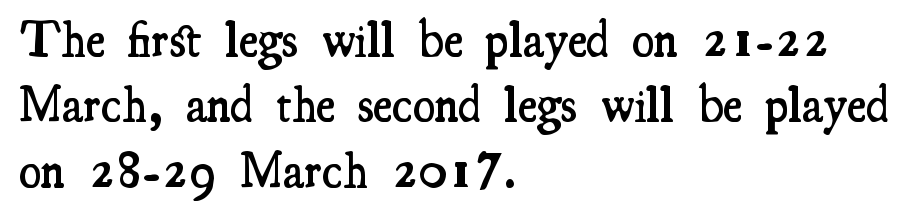
The line texture is even and compact thanks to regular tracking. In terms of posture, this sample is upright. Stems and bowls a touch heavier than normal — semibold. Underlining? Definitely not there. In terms of letterform style, serifs are clearly present. Every row of glyphs begins at an identical x-position on the left.
